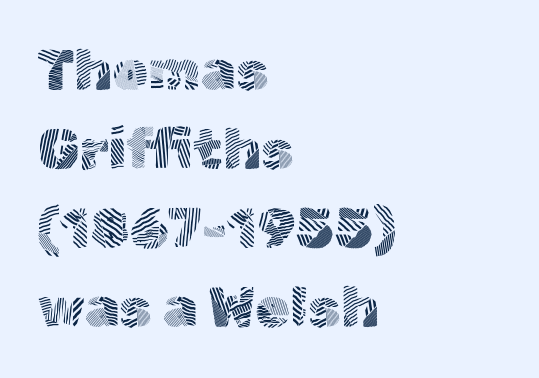
{"serif": "no", "italic": "no", "bold": "no", "weight": "light", "width": "normal", "x_height": "medium", "monospaced": "no", "underline": "no", "align": "left", "line_spacing": "normal", "line_spacing_ratio": 1.41, "letter_spacing": "normal", "letter_spacing_em": 0.0, "glyph_px": 56}
